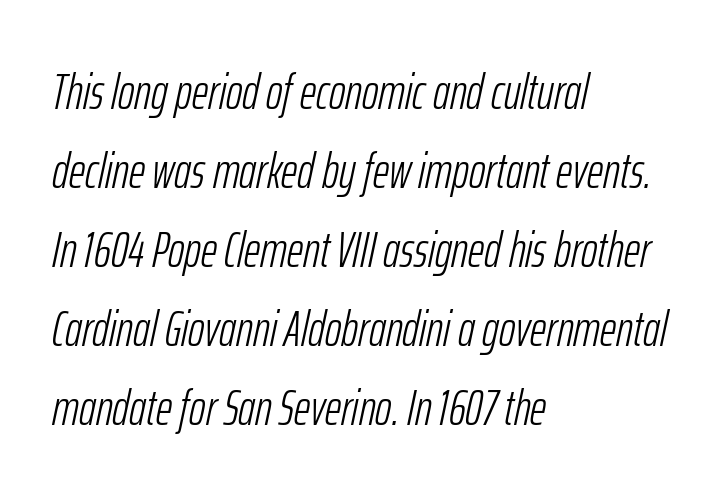
{"italic": "yes", "lean": "right", "slant_degrees": 12, "bold": "no", "weight": "light", "width": "condensed", "stroke_contrast": "low", "x_height": "medium", "monospaced": "no", "underline": "no", "align": "left", "line_spacing": "normal", "line_spacing_ratio": 1.58, "letter_spacing": "normal", "letter_spacing_em": 0.0, "glyph_px": 50}
